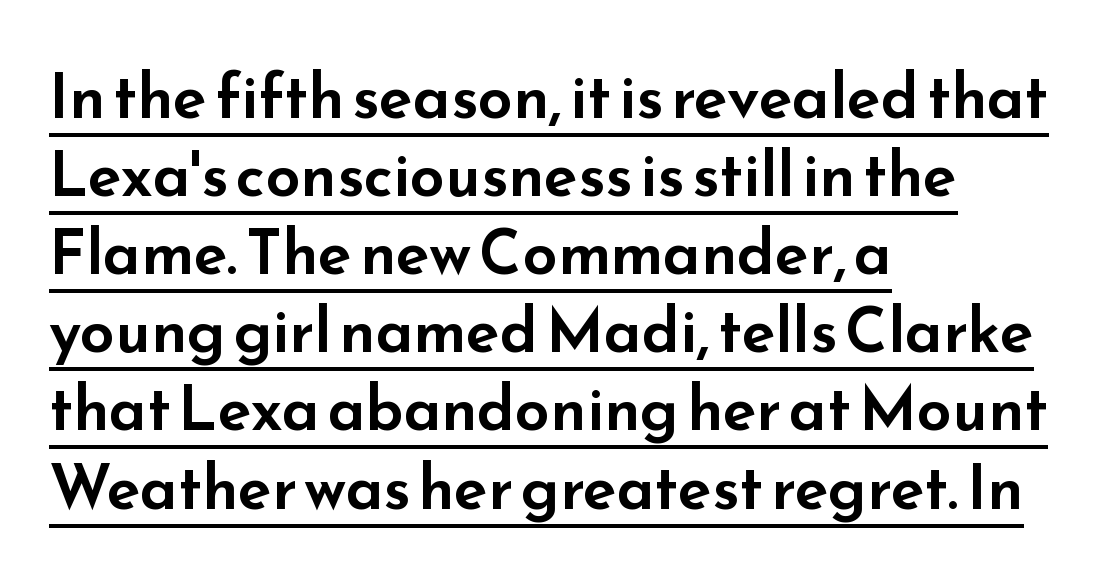
The image shows 62 px wide sans-serif type, upright; set left-aligned, normal line spacing (1.26x), normal letter spacing, underlined; low stroke contrast and a small x-height.
